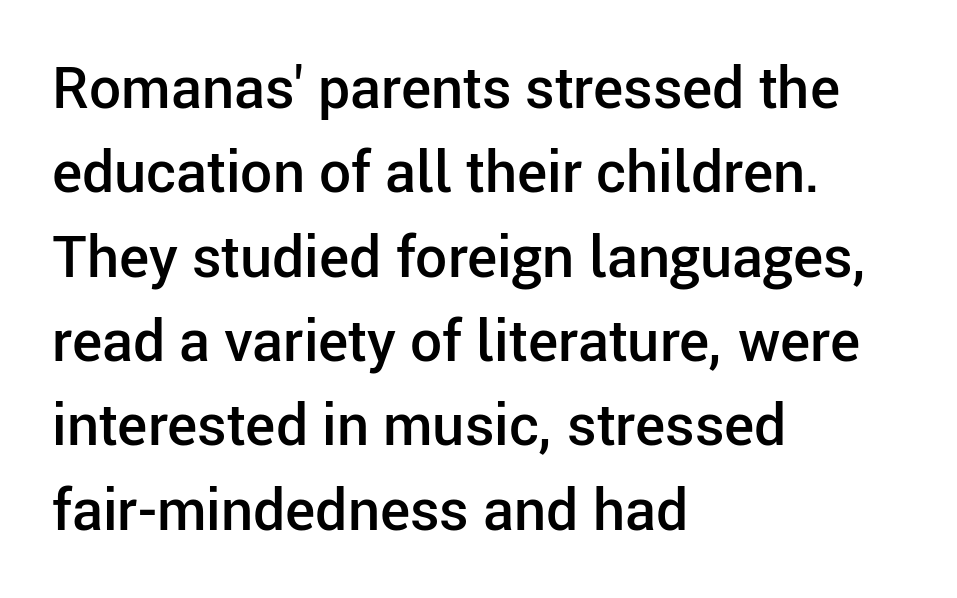
Q: Is the text bold? A: Semi-bold.
Q: Is the text italic (slanted)? A: No, it is upright.
Q: Is the typeface a serif or a sans-serif typeface? A: Sans-serif.
Q: Is the text underlined? A: No.
Q: How is the paragraph aligned? A: Left-aligned.
Q: Is the spacing between letters normal or unusually wide? A: Normal.
Q: Is the spacing between lines tight, normal or loose? A: Normal.
Q: Width (condensed, normal, or wide)? A: Normal.
Q: Stroke contrast? A: Low.
Q: x-height? A: Medium.
Q: Monospaced? A: No.
